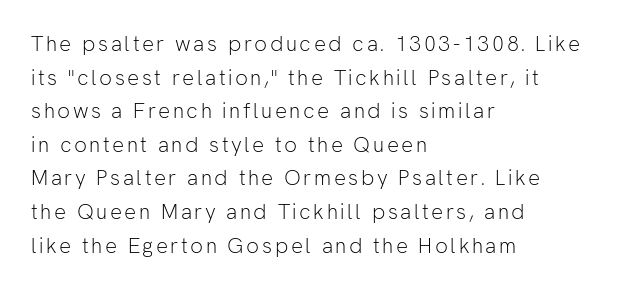
{"italic": "no", "bold": "no", "underline": "no", "align": "left", "line_spacing": "normal", "line_spacing_ratio": 1.6, "glyph_px": 21}
